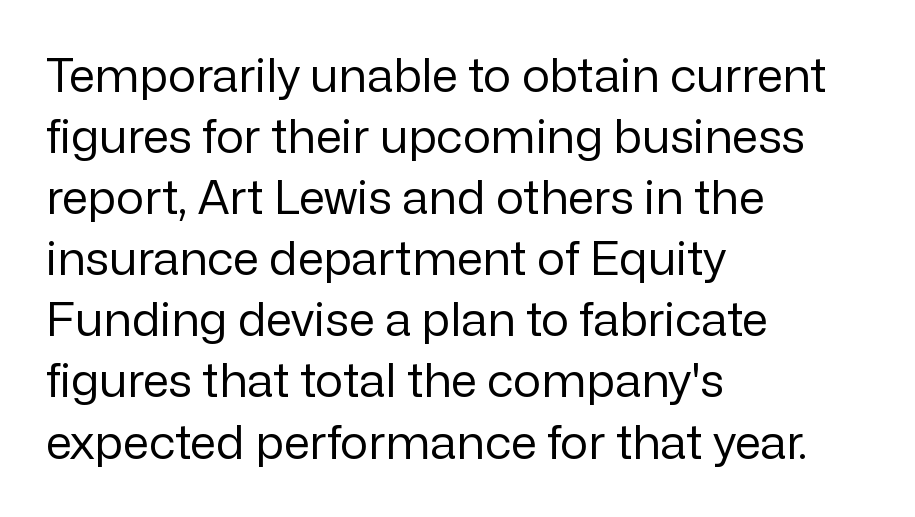
{"serif": "no", "italic": "no", "bold": "no", "weight": "regular", "width": "normal", "stroke_contrast": "low", "x_height": "medium", "monospaced": "no", "underline": "no", "align": "left", "line_spacing": "normal", "line_spacing_ratio": 1.3, "letter_spacing": "normal", "letter_spacing_em": 0.0, "glyph_px": 47}
